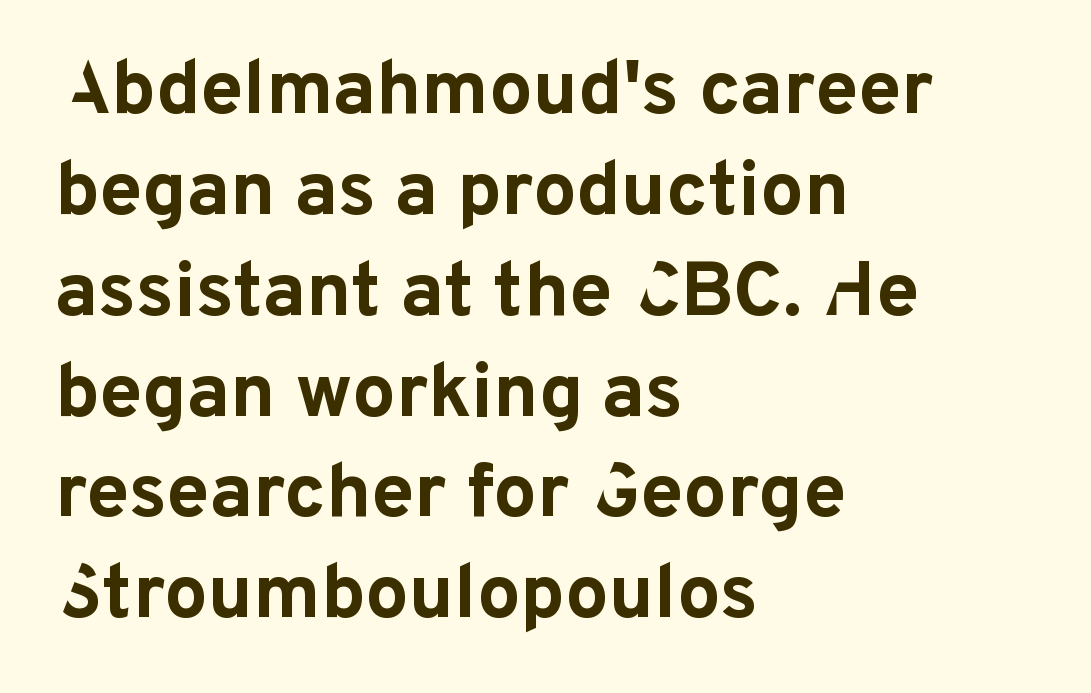
Q: Is the text bold? A: Yes.
Q: Is the text italic (slanted)? A: No, it is upright.
Q: Is the typeface a serif or a sans-serif typeface? A: Sans-serif.
Q: Is the text underlined? A: No.
Q: How is the paragraph aligned? A: Left-aligned.
Q: Is the spacing between letters normal or unusually wide? A: Normal.
Q: Is the spacing between lines tight, normal or loose? A: Normal.
Q: Width (condensed, normal, or wide)? A: Normal.
Q: Stroke contrast? A: Low.
Q: x-height? A: Medium.
Q: Monospaced? A: No.
